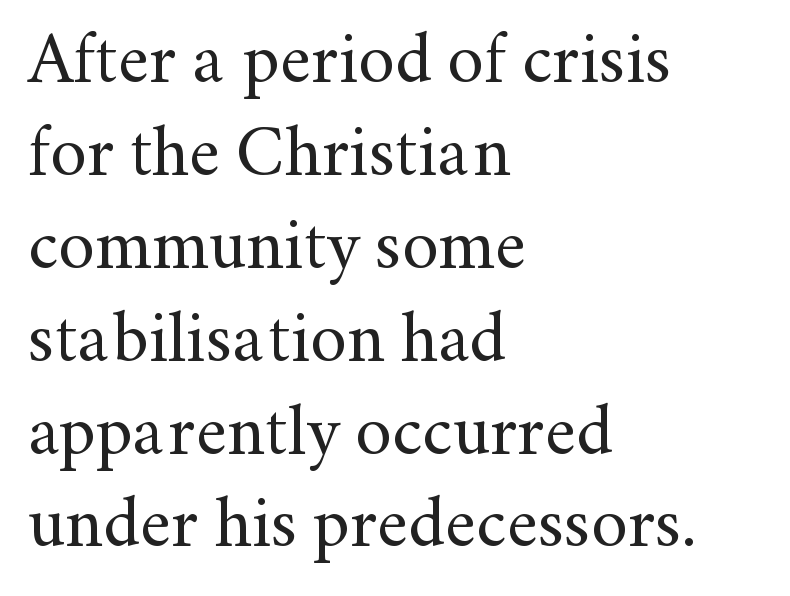
Q: Is the text bold? A: No.
Q: Is the text italic (slanted)? A: No, it is upright.
Q: Is the typeface a serif or a sans-serif typeface? A: Serif.
Q: Is the text underlined? A: No.
Q: How is the paragraph aligned? A: Left-aligned.
Q: Is the spacing between letters normal or unusually wide? A: Normal.
Q: Is the spacing between lines tight, normal or loose? A: Normal.
Q: Width (condensed, normal, or wide)? A: Normal.
Q: Stroke contrast? A: Medium.
Q: x-height? A: Small.
Q: Monospaced? A: No.
